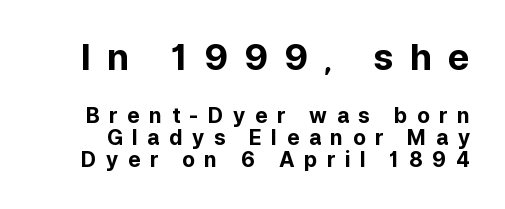
The image shows 36 px bold sans-serif type, upright; set tight line spacing (1.06x), unusually wide letter spacing (+0.45 em), not underlined; the first (top) block is 1.71x larger; low stroke contrast and a medium x-height.
